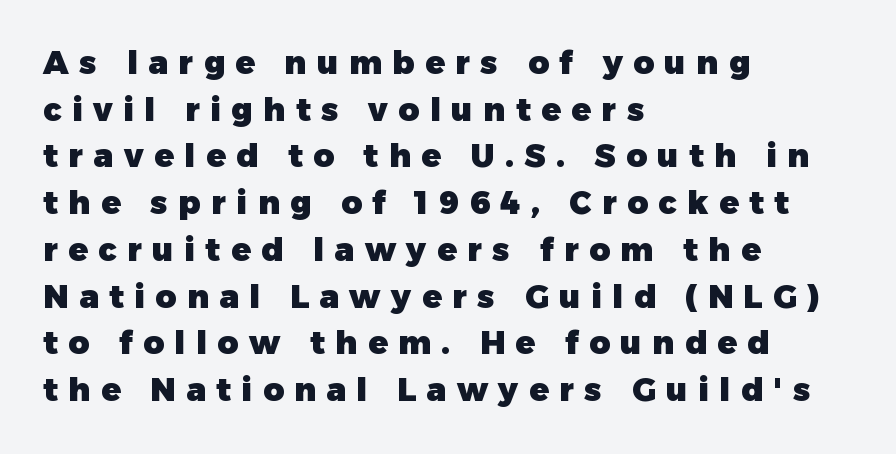
Posture: upright roman. This rendering features lettering with no underline. This sample is left-justified, so line endings fall wherever the words run out. The type family on display is of the sans-serif kind. Here the glyphs are tracked loosely, breaking word shapes into spaced letters.
